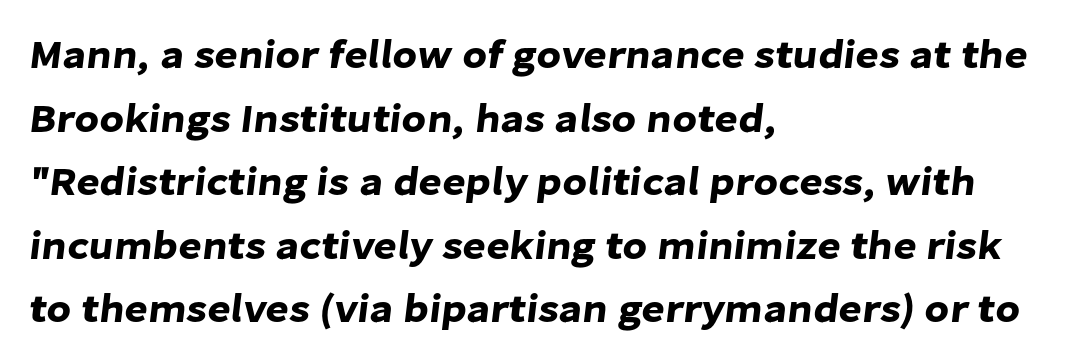
Q: Is the typeface a serif or a sans-serif typeface? A: Sans-serif.
Q: Is the text underlined? A: No.
Q: How is the paragraph aligned? A: Left-aligned.
Q: Is the spacing between letters normal or unusually wide? A: Normal.
Q: Is the spacing between lines tight, normal or loose? A: Normal.
Q: Width (condensed, normal, or wide)? A: Normal.
Q: Stroke contrast? A: Low.
Q: x-height? A: Medium.
Q: Monospaced? A: No.
